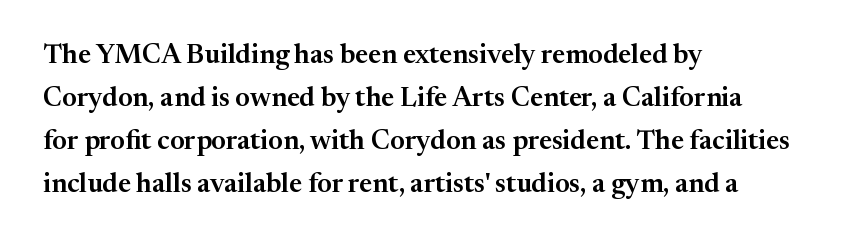
The image shows 27 px text type, upright; set left-aligned, normal line spacing (1.59x), normal letter spacing, not underlined.
